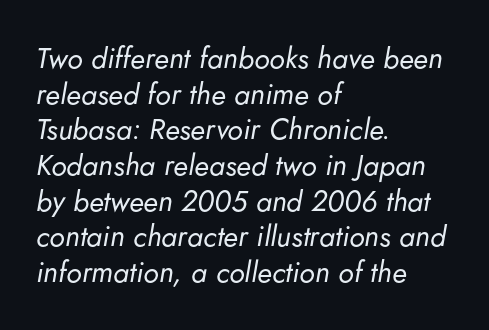
The image shows 29 px regular-weight type, italic (leaning right); set left-aligned, line spacing 1.23x, normal letter spacing, not underlined; low stroke contrast and a small x-height.
